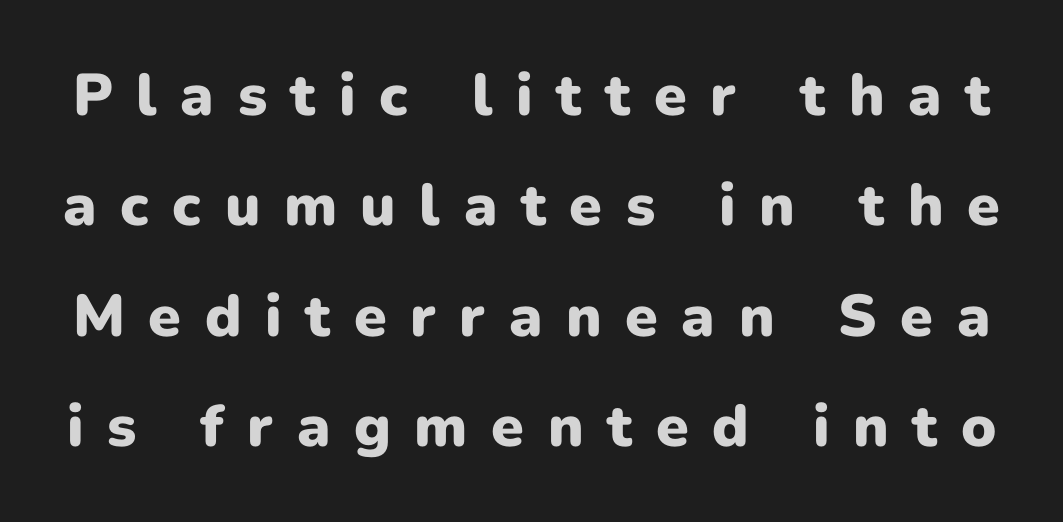
The image shows 59 px heavy sans-serif type, upright; set line spacing 1.87x, unusually wide letter spacing (+0.4 em), not underlined; low stroke contrast and a medium x-height.
